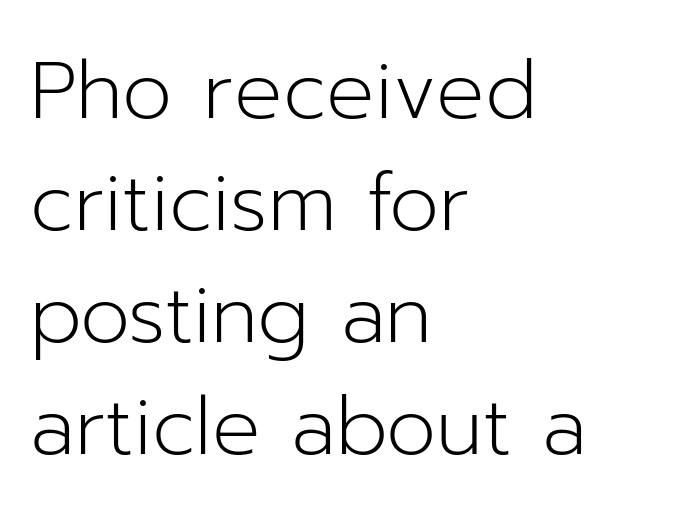
The image shows 80 px light sans-serif type, upright; set left-aligned, normal line spacing (1.4x), normal letter spacing, not underlined; low stroke contrast and a medium x-height.
